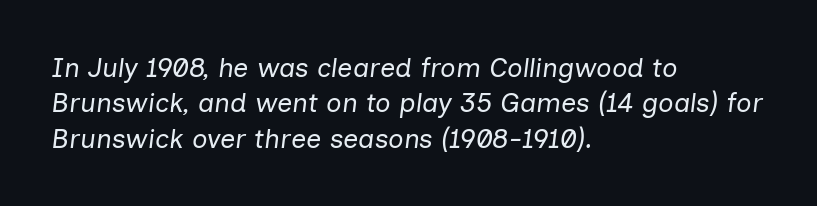
The letters look calm and open, with moderate or lighter stems. What stands out about the letter spacing? Nothing — it is the standard amount. Unmarked baselines from the first word to the last. If you measured baseline to baseline, you'd find a middling distance. The font's italic variant was chosen for this text.
